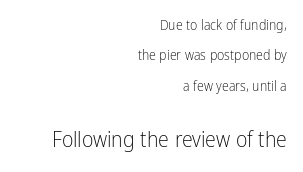
The image shows 22 px text type, upright; set right-aligned, loose line spacing (2.17x), normal letter spacing, not underlined; the second (bottom) block is 1.57x larger.
